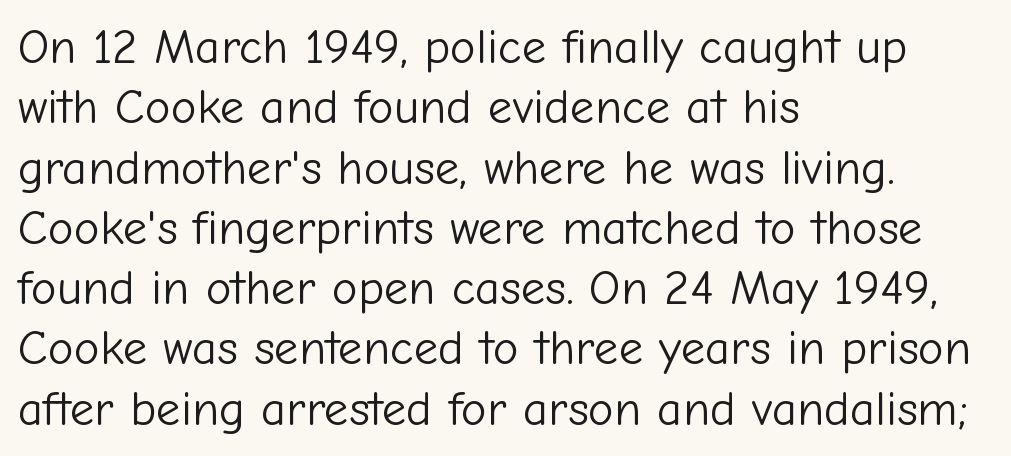
{"serif": "no", "italic": "no", "bold": "no", "weight": "light", "width": "normal", "stroke_contrast": "low", "x_height": "medium", "monospaced": "no", "underline": "no", "align": "left", "line_spacing_ratio": 1.23, "letter_spacing": "normal", "letter_spacing_em": 0.0, "glyph_px": 49}
